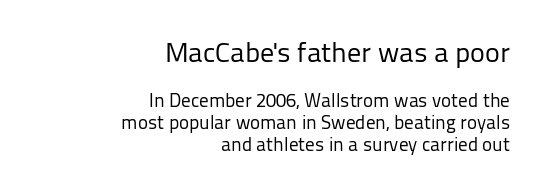
Q: Is the text bold? A: No.
Q: Is the text italic (slanted)? A: No, it is upright.
Q: Is the typeface a serif or a sans-serif typeface? A: Sans-serif.
Q: Is the text underlined? A: No.
Q: How is the paragraph aligned? A: Right-aligned.
Q: Is the spacing between letters normal or unusually wide? A: Normal.
Q: Is the spacing between lines tight, normal or loose? A: Tight.
Q: Which block of text is set in a larger size, the first (top) or the second (bottom)? A: The first (top) one.
Q: Width (condensed, normal, or wide)? A: Normal.
Q: Stroke contrast? A: Low.
Q: x-height? A: Medium.
Q: Monospaced? A: No.
